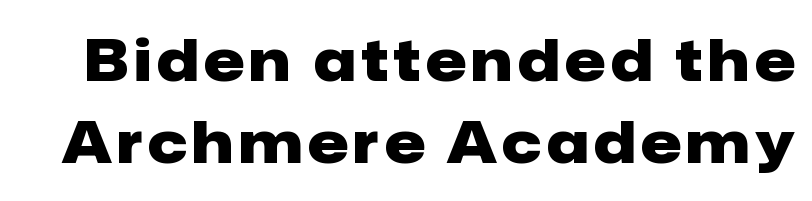
{"serif": "no", "italic": "no", "bold": "yes", "weight": "heavy", "width": "normal", "stroke_contrast": "low", "x_height": "medium", "monospaced": "no", "underline": "no", "line_spacing": "normal", "line_spacing_ratio": 1.44, "glyph_px": 57}
